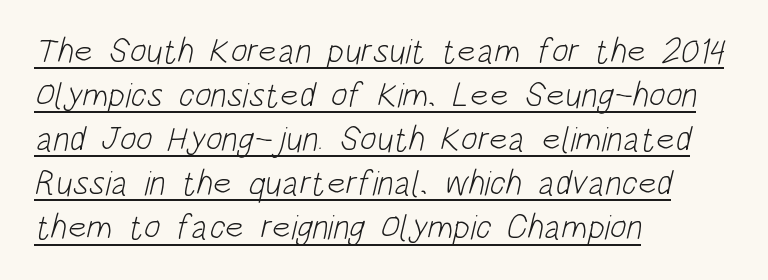
{"serif": "no", "bold": "no", "weight": "light", "width": "condensed", "stroke_contrast": "low", "x_height": "large", "monospaced": "no", "underline": "yes", "align": "left", "line_spacing": "normal", "line_spacing_ratio": 1.26, "letter_spacing": "normal", "letter_spacing_em": 0.0, "glyph_px": 35}
